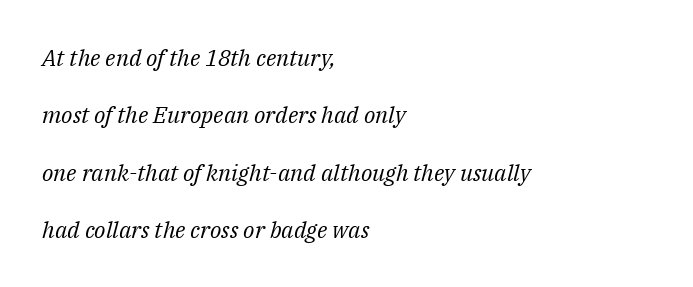
{"italic": "yes", "lean": "right", "slant_degrees": 14, "bold": "no", "underline": "no", "align": "left", "line_spacing": "loose", "line_spacing_ratio": 2.49, "letter_spacing": "normal", "letter_spacing_em": 0.0, "glyph_px": 23}
